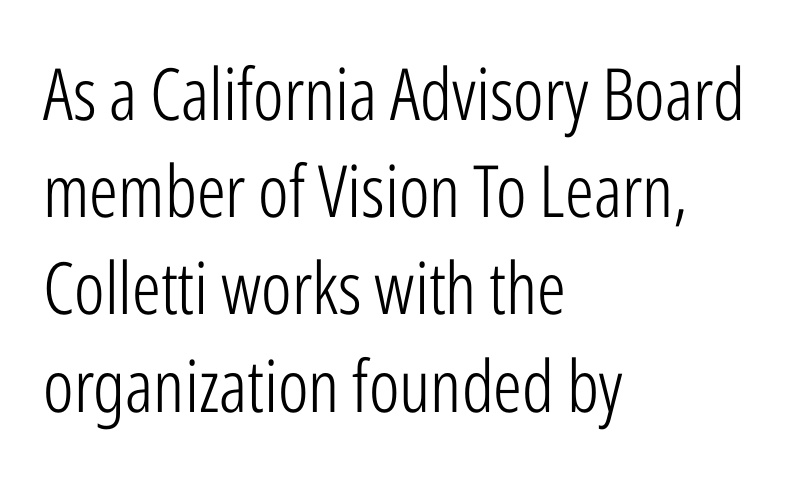
The image shows 72 px light, condensed sans-serif type, upright; set left-aligned, normal line spacing (1.35x), normal letter spacing, not underlined; low stroke contrast and a medium x-height.
